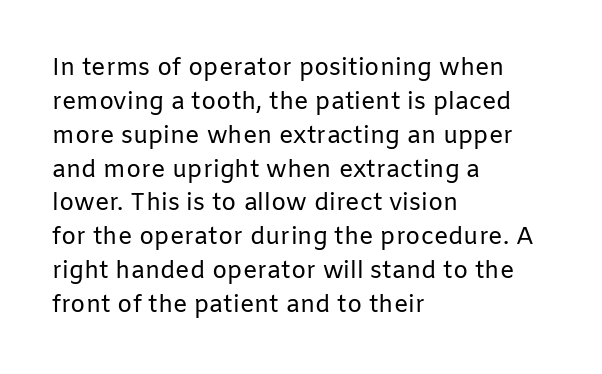
Q: Is the text bold? A: No.
Q: Is the text italic (slanted)? A: No, it is upright.
Q: Is the text underlined? A: No.
Q: How is the paragraph aligned? A: Left-aligned.
Q: Is the spacing between letters normal or unusually wide? A: Normal.
Q: Is the spacing between lines tight, normal or loose? A: Normal.
